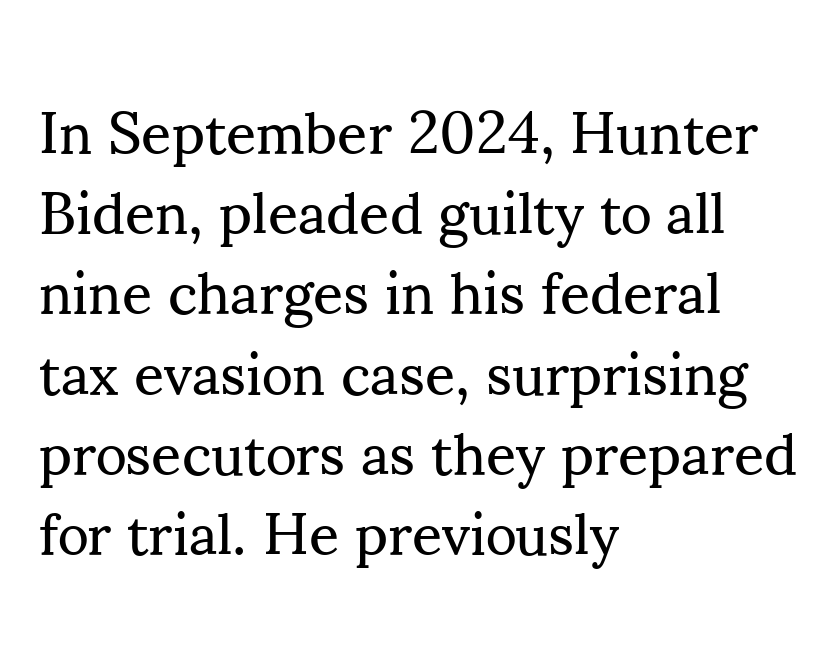
The strip under each line holds only bare page. In terms of leading, this rendering sits right in the middle. Typographically, this falls in the serif category. Weight: not bold — regular or lighter.
